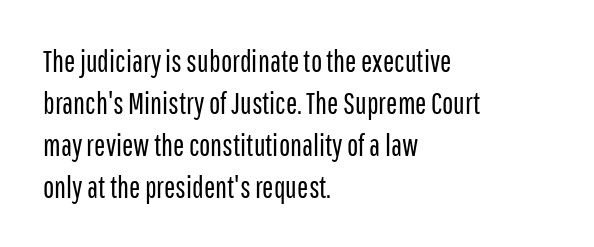
Q: Is the text bold? A: No.
Q: Is the text italic (slanted)? A: No, it is upright.
Q: Is the typeface a serif or a sans-serif typeface? A: Sans-serif.
Q: Is the text underlined? A: No.
Q: How is the paragraph aligned? A: Left-aligned.
Q: Is the spacing between letters normal or unusually wide? A: Normal.
Q: Is the spacing between lines tight, normal or loose? A: Normal.
Q: Width (condensed, normal, or wide)? A: Condensed.
Q: Stroke contrast? A: Low.
Q: x-height? A: Medium.
Q: Monospaced? A: No.
